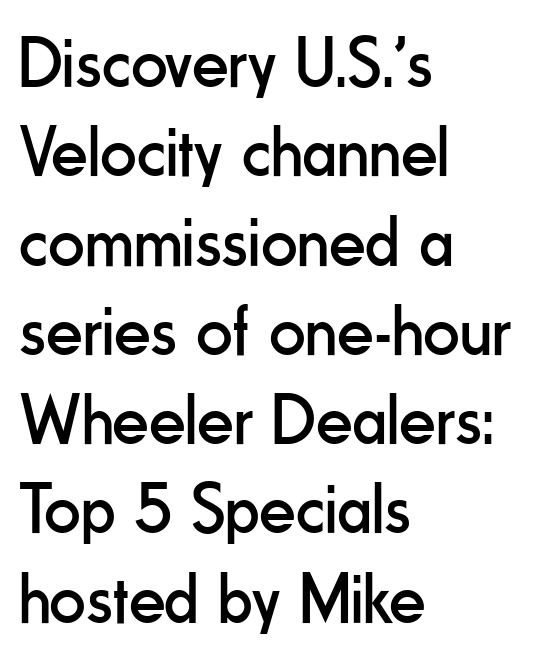
Type without underlining. Here the glyphs are tracked normally, forming tight word shapes. These lines are composed in type without serifs. Is the stroke heavy? The answer is a plain regular-or-lighter. Caption: multi-line text, flush left, ragged right. A typesetter would call this proportional, since set widths differ per character.
